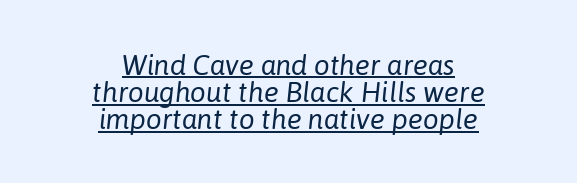
{"italic": "yes", "lean": "right", "slant_degrees": 6, "bold": "no", "weight": "regular", "width": "normal", "stroke_contrast": "low", "x_height": "medium", "monospaced": "no", "underline": "yes", "align": "center", "line_spacing": "tight", "line_spacing_ratio": 0.97, "letter_spacing": "normal", "letter_spacing_em": 0.0, "glyph_px": 28}
